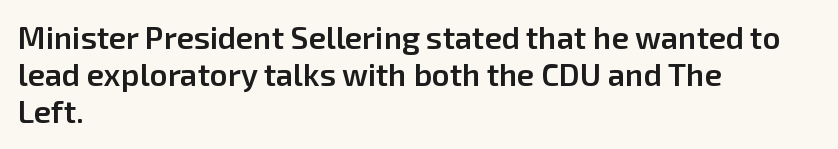
Q: Is the text bold? A: Semi-bold.
Q: Is the text italic (slanted)? A: No, it is upright.
Q: Is the typeface a serif or a sans-serif typeface? A: Sans-serif.
Q: Is the text underlined? A: No.
Q: How is the paragraph aligned? A: Left-aligned.
Q: Is the spacing between letters normal or unusually wide? A: Normal.
Q: Width (condensed, normal, or wide)? A: Normal.
Q: Stroke contrast? A: Low.
Q: x-height? A: Medium.
Q: Monospaced? A: No.
